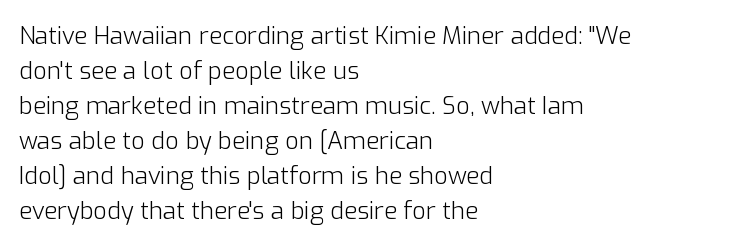
No word sits above an underline. This is the regular roman posture of the typeface. The lines in this sample share a left origin and differ only in where they stop. Successive baselines arrive at the customary interval.
